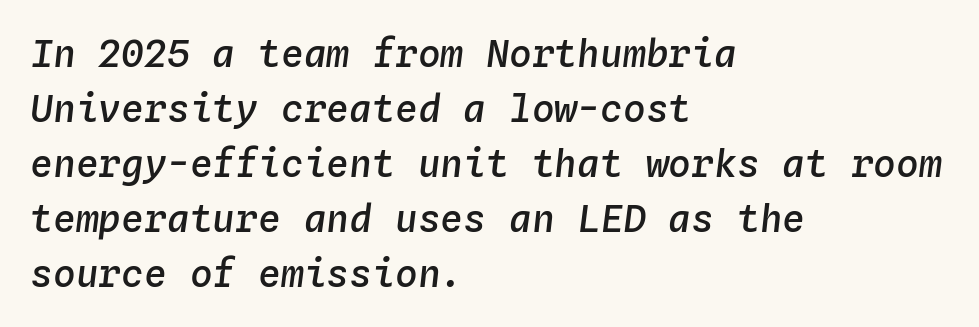
Q: Is the text bold? A: Semi-bold.
Q: Is the text italic (slanted)? A: Yes, it leans right by about 4 degrees.
Q: Is the text underlined? A: No.
Q: How is the paragraph aligned? A: Left-aligned.
Q: Is the spacing between letters normal or unusually wide? A: Normal.
Q: Is the spacing between lines tight, normal or loose? A: Normal.
Q: Width (condensed, normal, or wide)? A: Normal.
Q: Stroke contrast? A: Low.
Q: x-height? A: Medium.
Q: Monospaced? A: Yes.
